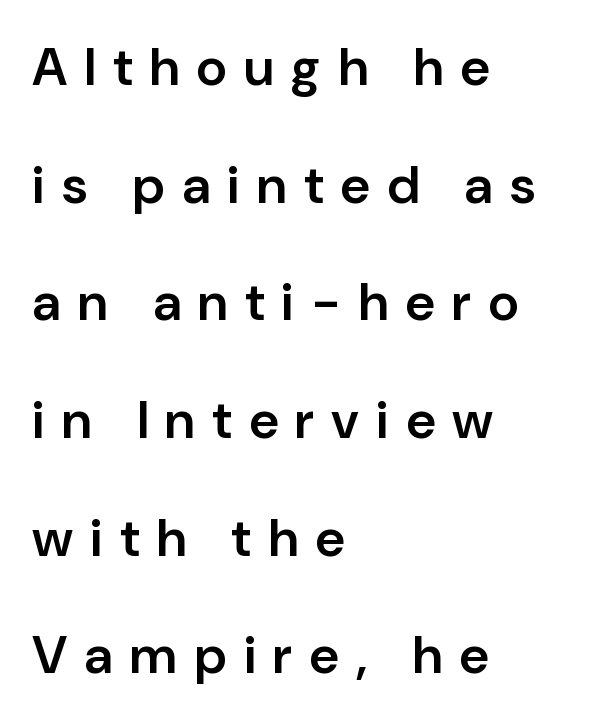
These lines are rendered in a variable-pitch font. Honestly, the letter spacing is so wide it's the main thing you notice. The specimen omits any rule beneath the text block's lines. Ordinary non-slanted type is in use.
